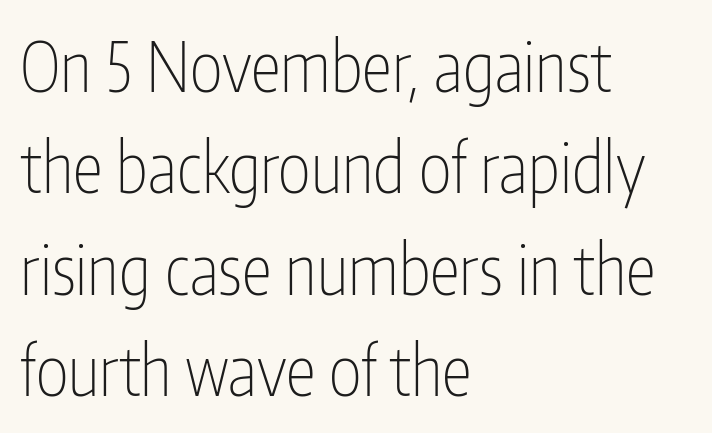
Q: Is the text bold? A: No.
Q: Is the text italic (slanted)? A: No, it is upright.
Q: Is the typeface a serif or a sans-serif typeface? A: Sans-serif.
Q: Is the text underlined? A: No.
Q: How is the paragraph aligned? A: Left-aligned.
Q: Is the spacing between letters normal or unusually wide? A: Normal.
Q: Is the spacing between lines tight, normal or loose? A: Normal.
Q: Width (condensed, normal, or wide)? A: Condensed.
Q: Stroke contrast? A: Low.
Q: x-height? A: Medium.
Q: Monospaced? A: No.
